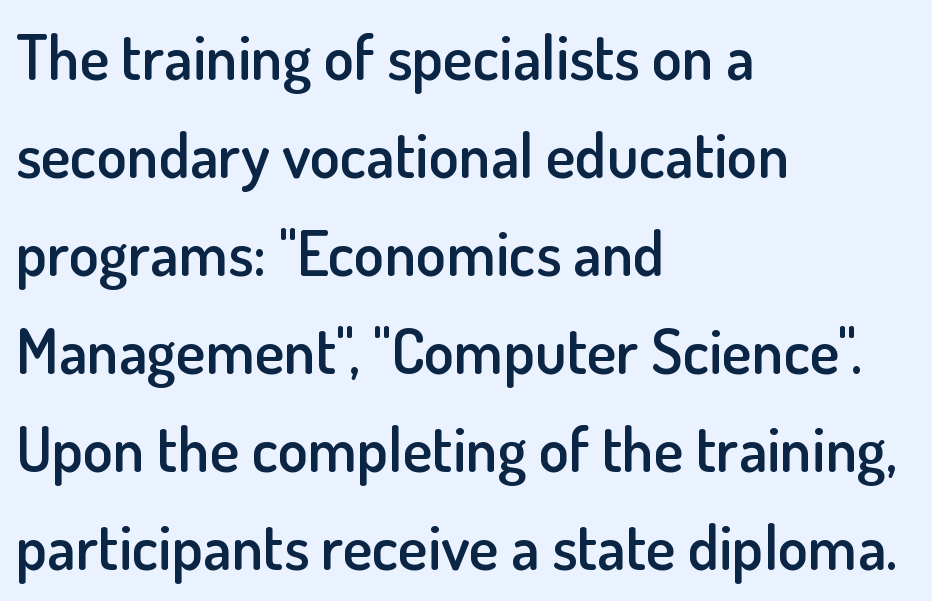
The image shows 62 px semibold sans-serif type, upright; set left-aligned, normal line spacing (1.58x), normal letter spacing, not underlined; low stroke contrast and a small x-height.
